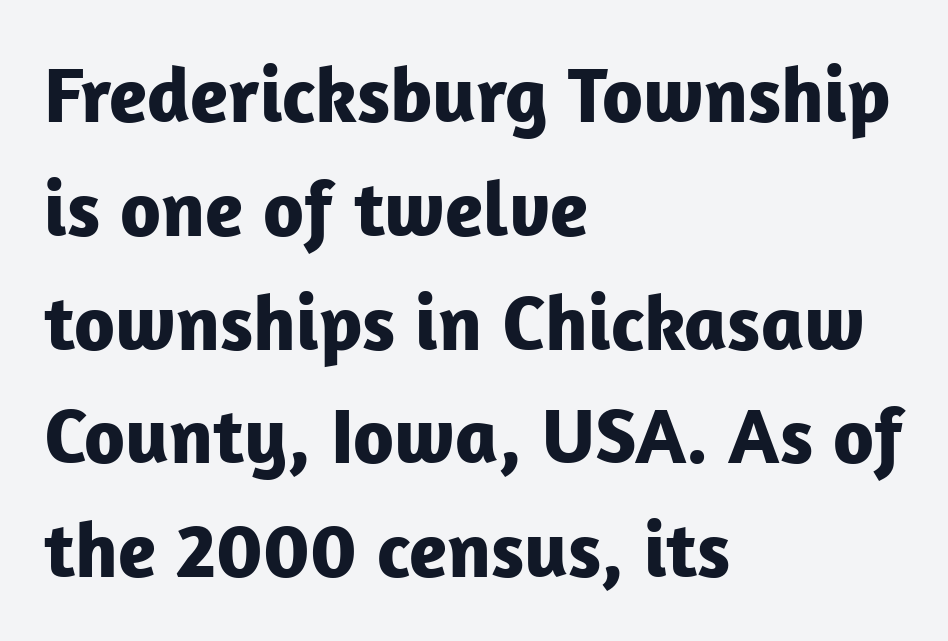
The image shows 79 px bold sans-serif type, upright; set left-aligned, normal line spacing (1.44x), normal letter spacing, not underlined; low stroke contrast and a medium x-height.
